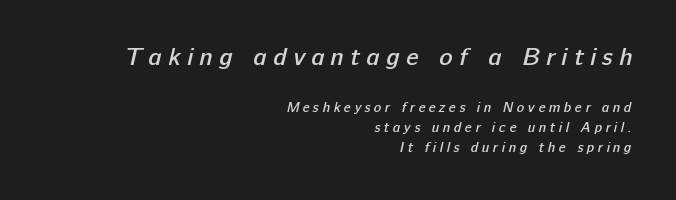
The image shows 25 px text type; set right-aligned, normal line spacing (1.41x), unusually wide letter spacing (+0.25 em), not underlined; the first (top) block is 1.79x larger.
